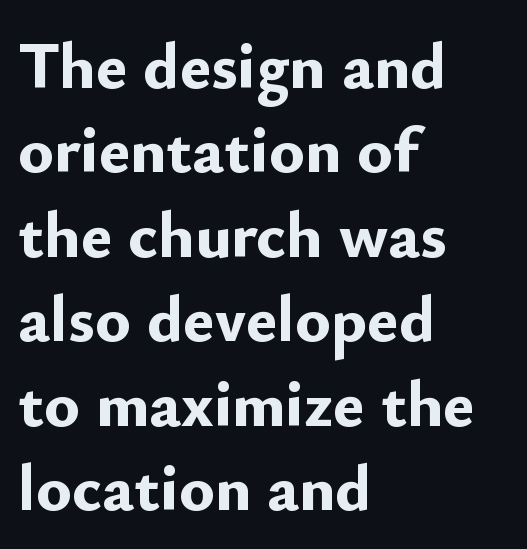
Q: Is the text bold? A: Yes.
Q: Is the text italic (slanted)? A: No, it is upright.
Q: Is the typeface a serif or a sans-serif typeface? A: Sans-serif.
Q: Is the text underlined? A: No.
Q: How is the paragraph aligned? A: Left-aligned.
Q: Is the spacing between letters normal or unusually wide? A: Normal.
Q: Is the spacing between lines tight, normal or loose? A: Normal.
Q: Width (condensed, normal, or wide)? A: Normal.
Q: Stroke contrast? A: Low.
Q: x-height? A: Small.
Q: Monospaced? A: No.
